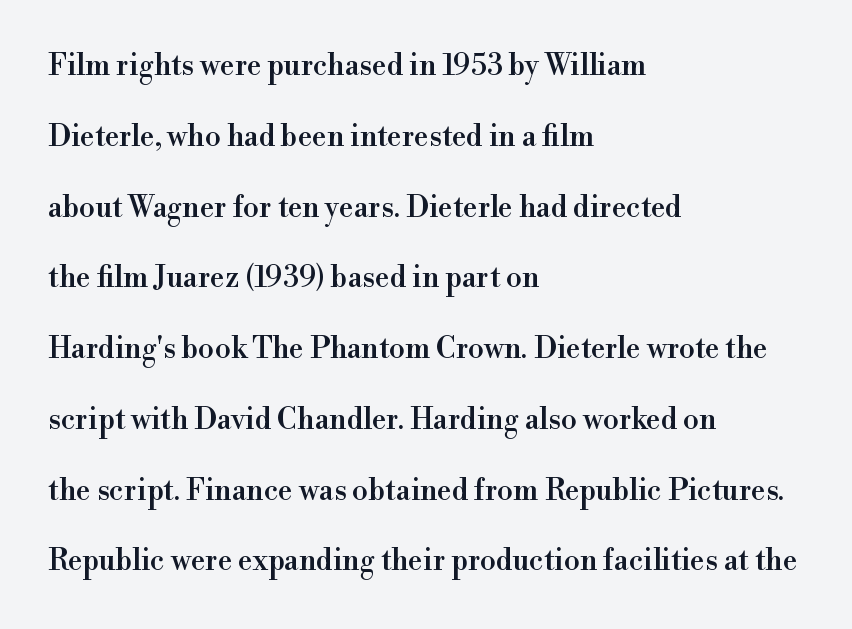
The type sits square on the baseline with zero lean. The space directly below the letters is spotless. Character widths vary here, with narrow letters taking less room than wide ones. These lines are composed in type with serifs. Successive baselines arrive slowly, with a big drop between each.
